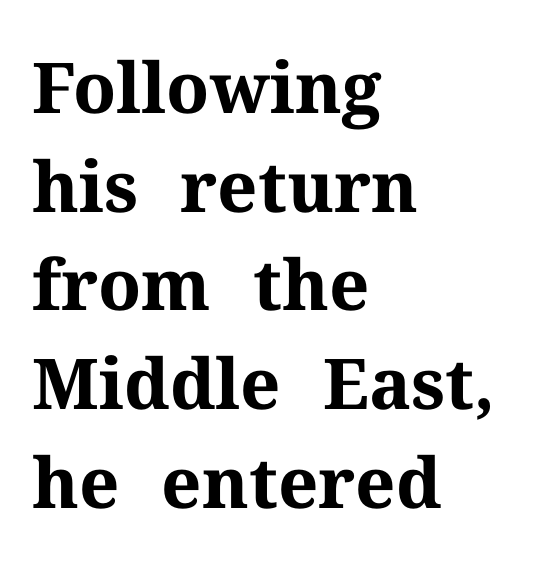
Q: Is the text bold? A: Yes.
Q: Is the text italic (slanted)? A: No, it is upright.
Q: Is the typeface a serif or a sans-serif typeface? A: Serif.
Q: Is the text underlined? A: No.
Q: How is the paragraph aligned? A: Left-aligned.
Q: Is the spacing between letters normal or unusually wide? A: Normal.
Q: Is the spacing between lines tight, normal or loose? A: Normal.
Q: Width (condensed, normal, or wide)? A: Normal.
Q: Stroke contrast? A: Medium.
Q: x-height? A: Medium.
Q: Monospaced? A: No.
